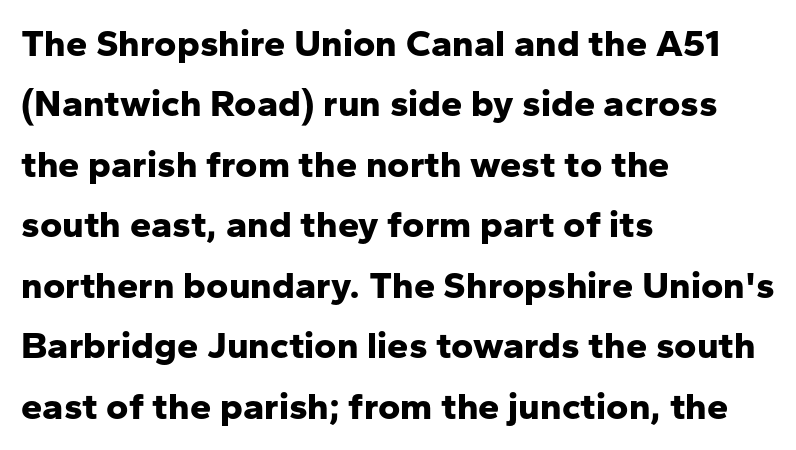
{"serif": "no", "italic": "no", "bold": "yes", "weight": "bold", "width": "normal", "stroke_contrast": "low", "x_height": "medium", "monospaced": "no", "underline": "no", "align": "left", "line_spacing": "normal", "line_spacing_ratio": 1.59, "letter_spacing": "normal", "letter_spacing_em": 0.0, "glyph_px": 38}
